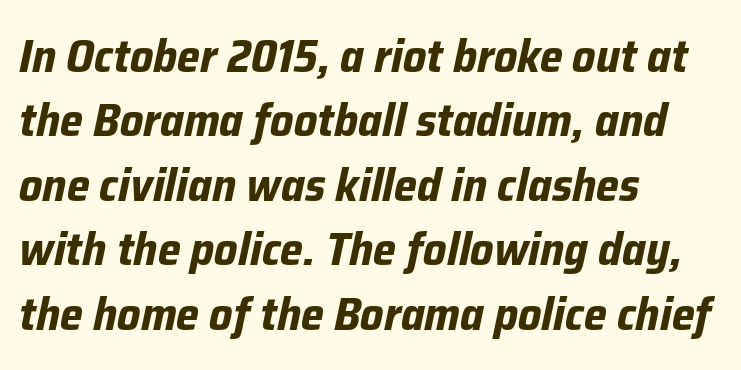
Is the block centered? No — it sits flush against the left margin. On the weight axis this lands at bold, roughly 700. The rendering applies a slant to the glyphs. Glance below the letters and you will spot only blank space. How are the letters spaced? Ordinarily, with no added tracking. Baseline-to-baseline distance is the conventional proportion of letter height.
